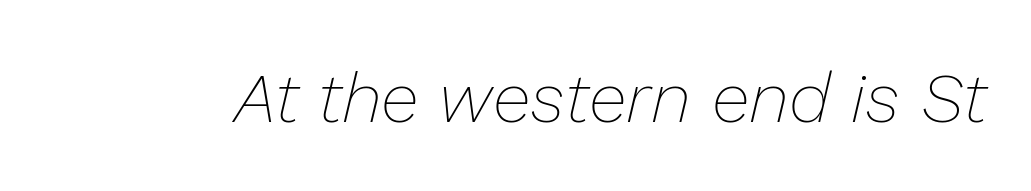
{"italic": "yes", "lean": "right", "slant_degrees": 13, "bold": "no", "weight": "thin", "width": "normal", "stroke_contrast": "low", "x_height": "medium", "monospaced": "no", "underline": "no", "letter_spacing": "normal", "letter_spacing_em": 0.0, "glyph_px": 70}
